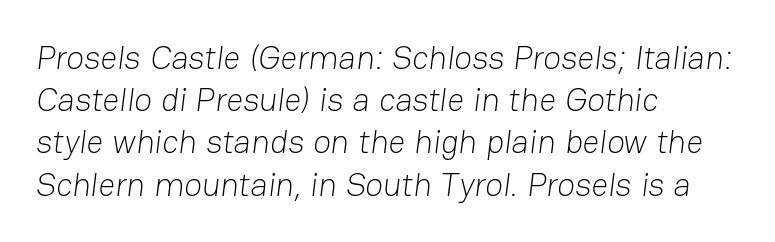
Q: Is the text bold? A: No.
Q: Is the typeface a serif or a sans-serif typeface? A: Sans-serif.
Q: Is the text underlined? A: No.
Q: How is the paragraph aligned? A: Left-aligned.
Q: Is the spacing between letters normal or unusually wide? A: Normal.
Q: Is the spacing between lines tight, normal or loose? A: Normal.
Q: Width (condensed, normal, or wide)? A: Normal.
Q: Stroke contrast? A: Low.
Q: x-height? A: Medium.
Q: Monospaced? A: No.
